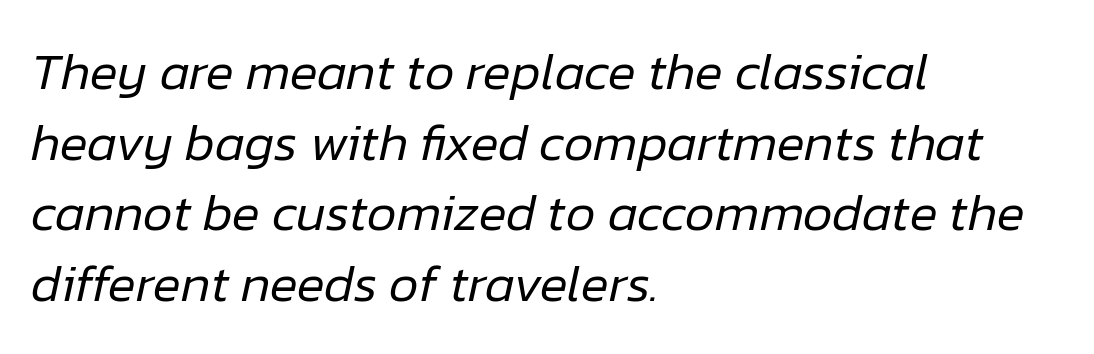
Looks like regular typesetting: each glyph gets only the width it needs. The passage shown is not bold in any degree. The whole block is typeset with a tilt. These lines keep a tight, regular rhythm from letter to letter. The area under the type is left untouched.
